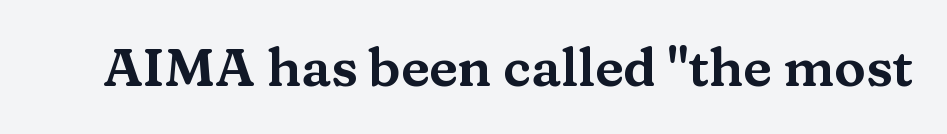
Here the designer chose a conventional face with non-uniform glyph widths. No word sits above an underline. Honestly, the letter spacing is just normal — you wouldn't notice it. Regarding serifs, this sample has them. The axis of the letterforms is exactly vertical.
